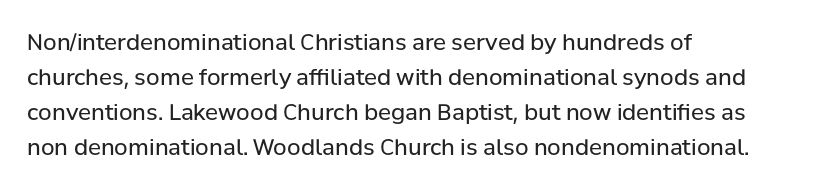
{"italic": "no", "bold": "no", "underline": "no", "align": "left", "line_spacing": "normal", "line_spacing_ratio": 1.59, "letter_spacing": "normal", "letter_spacing_em": 0.0, "glyph_px": 22}
